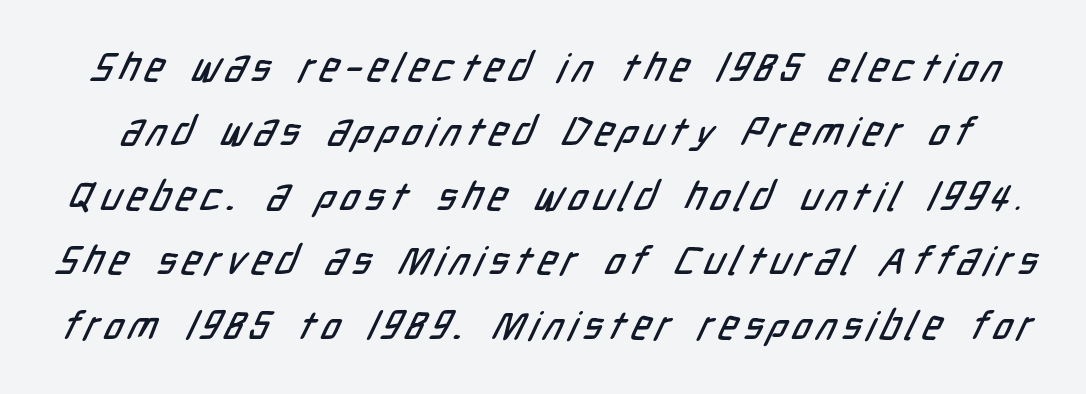
Line spacing here is normal. Descenders are the only things crossing below the line. The face used here is a sans, in the tradition of grotesques and geometrics. Think of a printed novel: that variable character pitch is what you see here.
